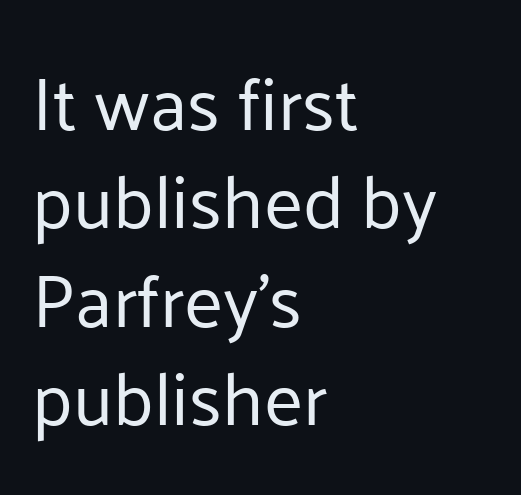
The image shows 74 px regular-weight sans-serif type, upright; set left-aligned, normal line spacing (1.33x), normal letter spacing, not underlined; low stroke contrast and a medium x-height.
